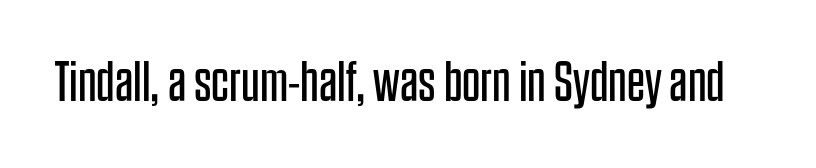
Q: Is the text bold? A: No.
Q: Is the text italic (slanted)? A: No, it is upright.
Q: Is the typeface a serif or a sans-serif typeface? A: Sans-serif.
Q: Is the text underlined? A: No.
Q: Is the spacing between letters normal or unusually wide? A: Normal.
Q: Width (condensed, normal, or wide)? A: Condensed.
Q: Stroke contrast? A: Low.
Q: x-height? A: Large.
Q: Monospaced? A: No.
